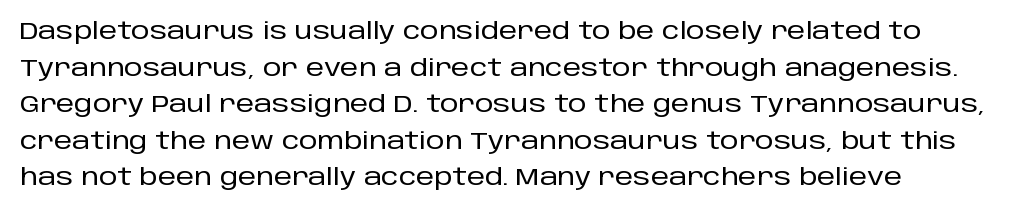
Any mark beneath the type? The region is blank. Summary of vertical rhythm: regular, with standard interline spacing. No italicization has been applied; the sample stays upright. This sample uses plain, unmodified letter spacing.
